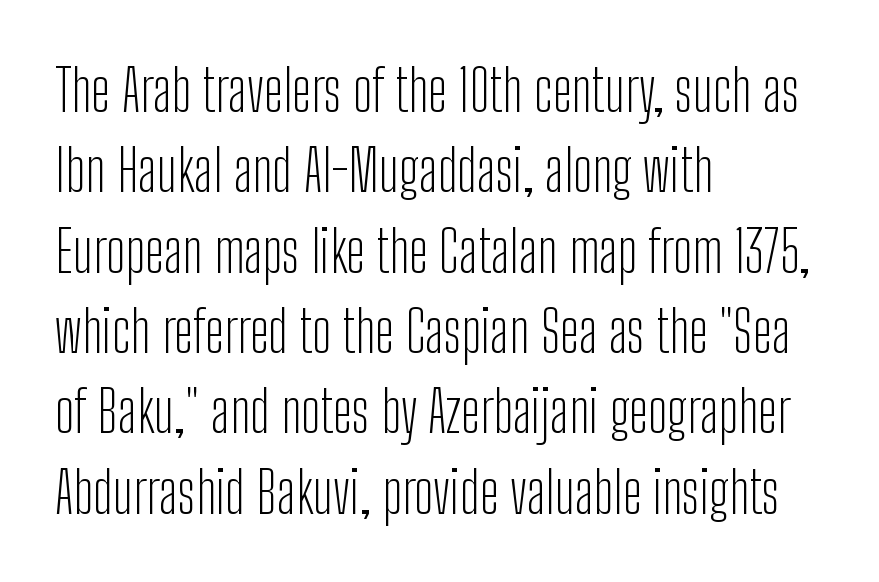
{"serif": "no", "italic": "no", "bold": "no", "weight": "light", "width": "condensed", "stroke_contrast": "low", "x_height": "medium", "monospaced": "no", "underline": "no", "align": "left", "line_spacing": "normal", "line_spacing_ratio": 1.41, "letter_spacing": "normal", "letter_spacing_em": 0.0, "glyph_px": 57}
